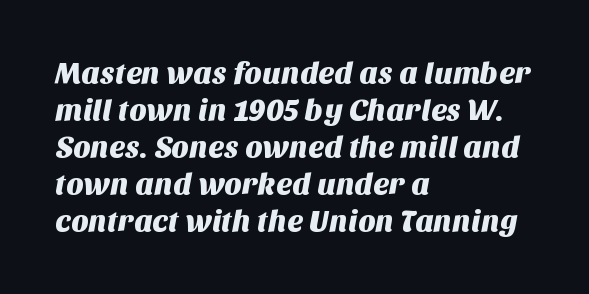
The image shows 30 px sans-serif type; set left-aligned, line spacing 1.23x, normal letter spacing, not underlined; medium stroke contrast and a large x-height.
